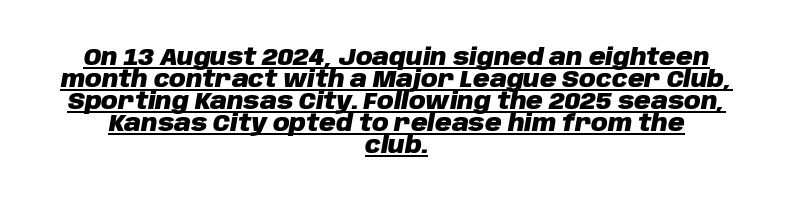
Q: Is the text bold? A: Yes.
Q: Is the text italic (slanted)? A: Yes, it leans right by about 10 degrees.
Q: Is the text underlined? A: Yes.
Q: How is the paragraph aligned? A: Centered.
Q: Is the spacing between letters normal or unusually wide? A: Normal.
Q: Is the spacing between lines tight, normal or loose? A: Tight.
